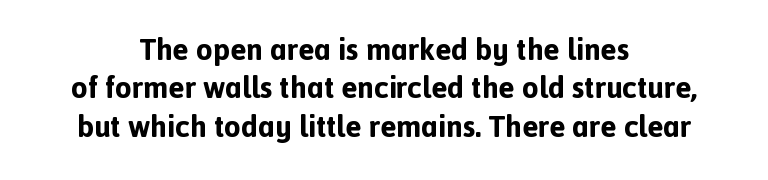
{"serif": "no", "italic": "no", "bold": "yes", "weight": "bold", "width": "normal", "x_height": "medium", "monospaced": "no", "underline": "no", "align": "center", "line_spacing": "normal", "line_spacing_ratio": 1.28, "letter_spacing": "normal", "letter_spacing_em": 0.0, "glyph_px": 30}
